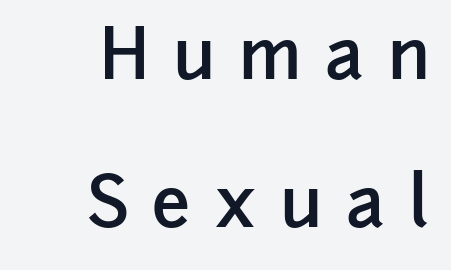
Q: Is the text bold? A: Semi-bold.
Q: Is the text italic (slanted)? A: No, it is upright.
Q: Is the typeface a serif or a sans-serif typeface? A: Sans-serif.
Q: Is the text underlined? A: No.
Q: How is the paragraph aligned? A: Right-aligned.
Q: Is the spacing between letters normal or unusually wide? A: Unusually wide.
Q: Is the spacing between lines tight, normal or loose? A: Loose.
Q: Width (condensed, normal, or wide)? A: Normal.
Q: Stroke contrast? A: Low.
Q: x-height? A: Medium.
Q: Monospaced? A: No.
